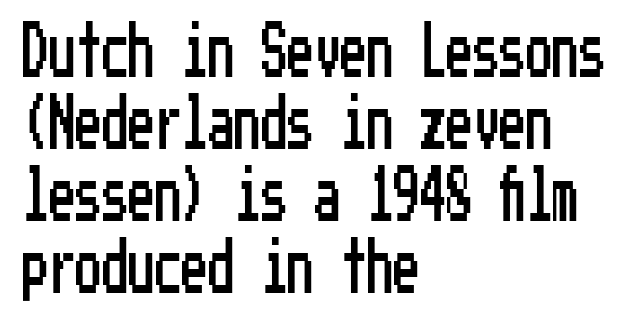
{"serif": "no", "italic": "no", "width": "condensed", "stroke_contrast": "low", "x_height": "medium", "underline": "no", "align": "left", "line_spacing": "normal", "line_spacing_ratio": 1.36, "letter_spacing": "normal", "letter_spacing_em": 0.0, "glyph_px": 53}
